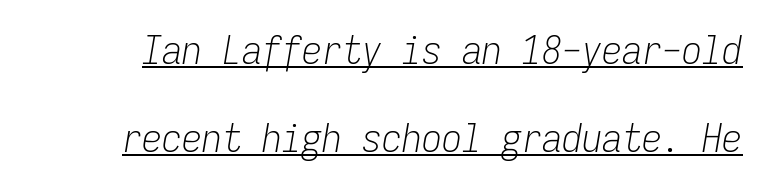
The image shows 40 px light, condensed type, italic (leaning right), monospaced; set loose line spacing (2.21x), normal letter spacing, underlined; low stroke contrast and a medium x-height.
